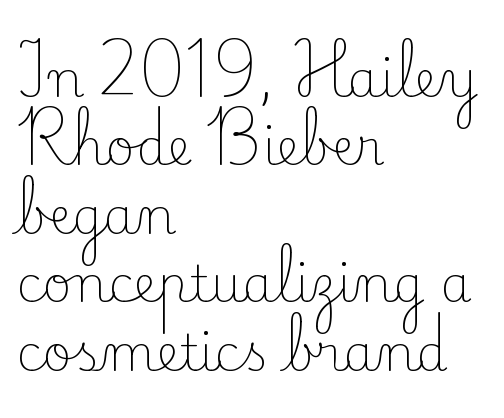
The type sits square on the baseline with zero lean. A bare baseline throughout the passage. No extra ink here — the face is not bold. These lines are composed in type with serifs.
